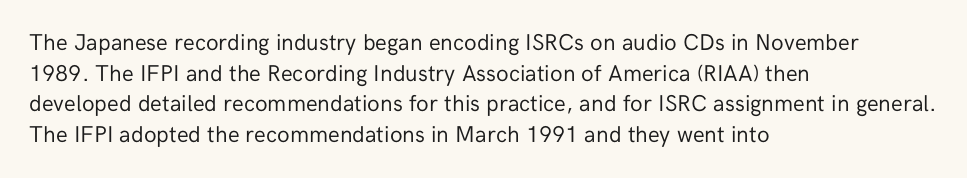
The image shows 23 px text type, upright; set left-aligned, normal line spacing (1.33x), normal letter spacing, not underlined.
